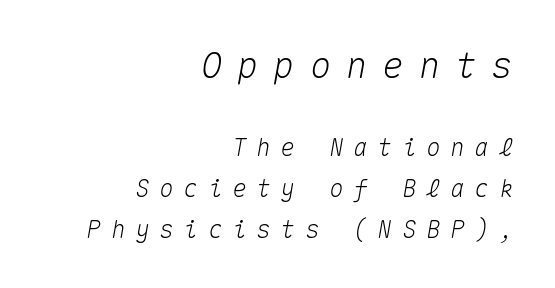
Q: Is the text italic (slanted)? A: Yes, it leans right by about 10 degrees.
Q: Is the text underlined? A: No.
Q: How is the paragraph aligned? A: Right-aligned.
Q: Is the spacing between letters normal or unusually wide? A: Unusually wide.
Q: Which block of text is set in a larger size, the first (top) or the second (bottom)? A: The first (top) one.
Q: Width (condensed, normal, or wide)? A: Normal.
Q: Stroke contrast? A: Medium.
Q: x-height? A: Medium.
Q: Monospaced? A: Yes.
